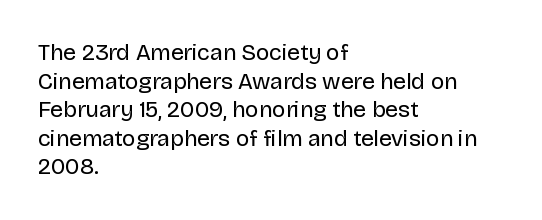
Q: Is the text bold? A: No.
Q: Is the text italic (slanted)? A: No, it is upright.
Q: Is the text underlined? A: No.
Q: How is the paragraph aligned? A: Left-aligned.
Q: Is the spacing between letters normal or unusually wide? A: Normal.
